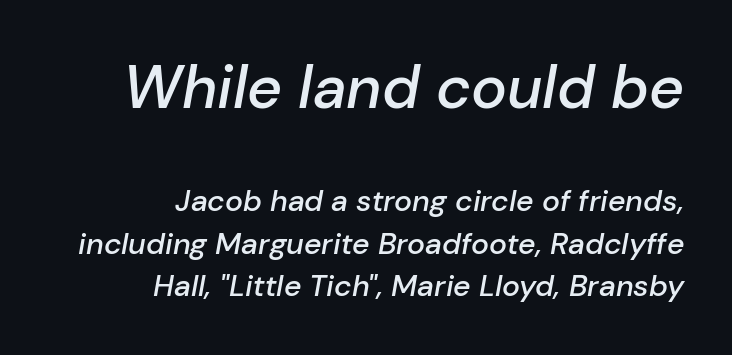
Q: Is the text bold? A: Semi-bold.
Q: Is the text italic (slanted)? A: Yes, it leans right by about 10 degrees.
Q: Is the text underlined? A: No.
Q: How is the paragraph aligned? A: Right-aligned.
Q: Is the spacing between letters normal or unusually wide? A: Normal.
Q: Is the spacing between lines tight, normal or loose? A: Normal.
Q: Which block of text is set in a larger size, the first (top) or the second (bottom)? A: The first (top) one.
Q: Width (condensed, normal, or wide)? A: Normal.
Q: Stroke contrast? A: Low.
Q: x-height? A: Medium.
Q: Monospaced? A: No.
